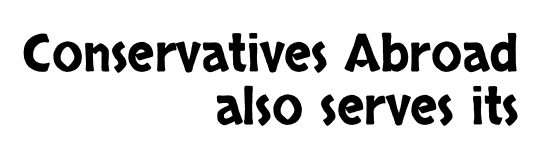
The letters stand upright; this is a roman face. The letters sit at their default tracking, neither squeezed nor spread. Typographically, this falls in the sans-serif category. Rows of type sit shoulder to shoulder in the vertical direction.
